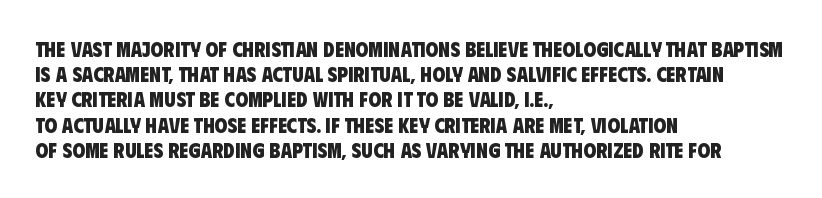
Q: Is the text bold? A: Yes.
Q: Is the text underlined? A: No.
Q: How is the paragraph aligned? A: Left-aligned.
Q: Is the spacing between letters normal or unusually wide? A: Normal.
